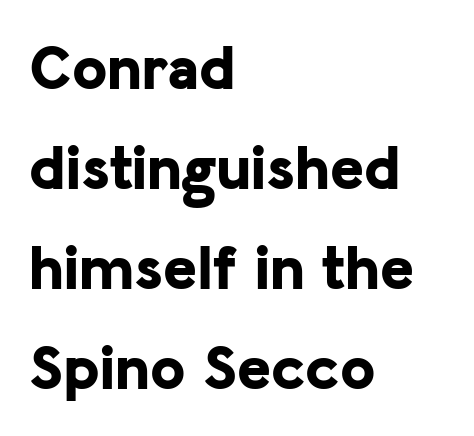
{"serif": "no", "italic": "no", "bold": "yes", "weight": "bold", "width": "normal", "stroke_contrast": "low", "x_height": "medium", "monospaced": "no", "underline": "no", "align": "left", "line_spacing": "normal", "line_spacing_ratio": 1.56, "letter_spacing": "normal", "letter_spacing_em": 0.0, "glyph_px": 64}
